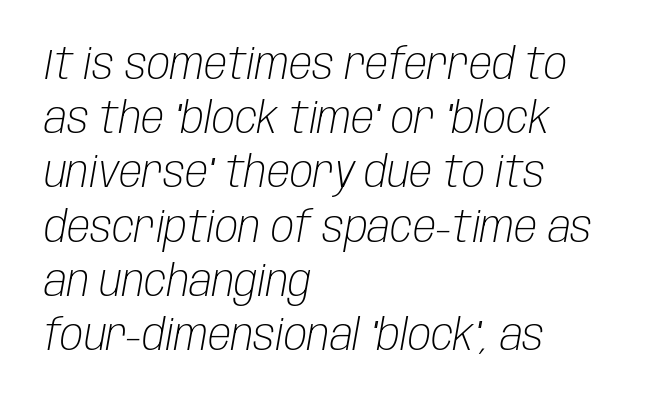
Q: Is the text bold? A: No.
Q: Is the text italic (slanted)? A: Yes, it leans right by about 10 degrees.
Q: Is the text underlined? A: No.
Q: How is the paragraph aligned? A: Left-aligned.
Q: Is the spacing between letters normal or unusually wide? A: Normal.
Q: Is the spacing between lines tight, normal or loose? A: Normal.
Q: Width (condensed, normal, or wide)? A: Condensed.
Q: Stroke contrast? A: Low.
Q: x-height? A: Large.
Q: Monospaced? A: No.
